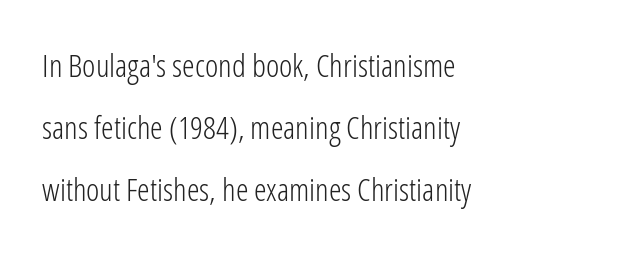
Q: Is the text bold? A: No.
Q: Is the text italic (slanted)? A: No, it is upright.
Q: Is the typeface a serif or a sans-serif typeface? A: Sans-serif.
Q: Is the text underlined? A: No.
Q: How is the paragraph aligned? A: Left-aligned.
Q: Is the spacing between letters normal or unusually wide? A: Normal.
Q: Is the spacing between lines tight, normal or loose? A: Loose.
Q: Width (condensed, normal, or wide)? A: Condensed.
Q: Stroke contrast? A: Low.
Q: x-height? A: Medium.
Q: Monospaced? A: No.
